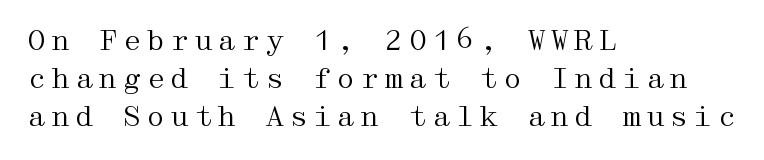
The image shows 28 px regular-weight, wide serif type, upright; set left-aligned, normal line spacing (1.36x), not underlined; medium stroke contrast and a medium x-height.
